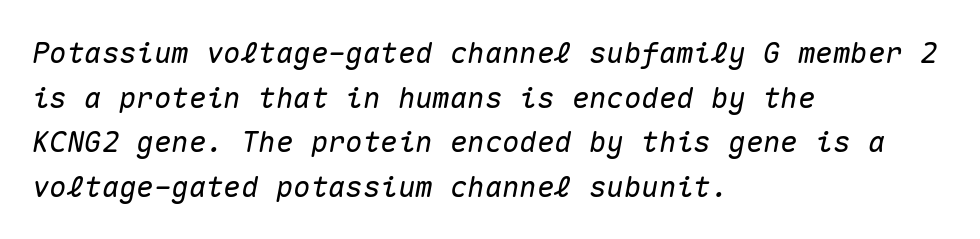
{"italic": "yes", "lean": "right", "slant_degrees": 10, "width": "normal", "stroke_contrast": "medium", "x_height": "medium", "monospaced": "yes", "underline": "no", "align": "left", "line_spacing": "normal", "line_spacing_ratio": 1.54, "letter_spacing": "normal", "letter_spacing_em": 0.0, "glyph_px": 29}
